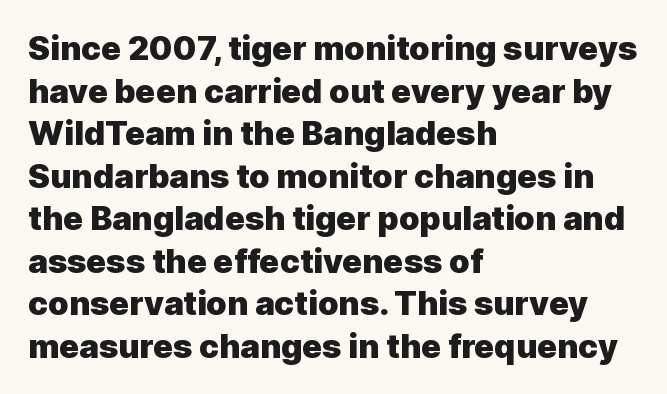
Q: Is the text bold? A: Yes.
Q: Is the text italic (slanted)? A: No, it is upright.
Q: Is the typeface a serif or a sans-serif typeface? A: Sans-serif.
Q: Is the text underlined? A: No.
Q: How is the paragraph aligned? A: Left-aligned.
Q: Is the spacing between letters normal or unusually wide? A: Normal.
Q: Is the spacing between lines tight, normal or loose? A: Normal.
Q: Width (condensed, normal, or wide)? A: Normal.
Q: x-height? A: Medium.
Q: Monospaced? A: No.
